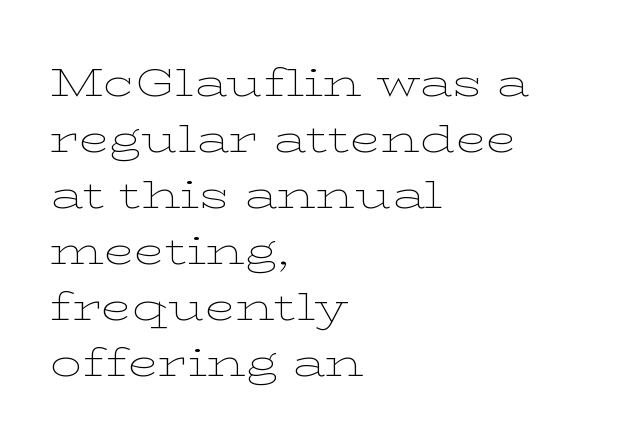
The image shows 40 px thin, wide serif type, upright; set left-aligned, normal line spacing (1.4x), normal letter spacing, not underlined; low stroke contrast and a medium x-height.
